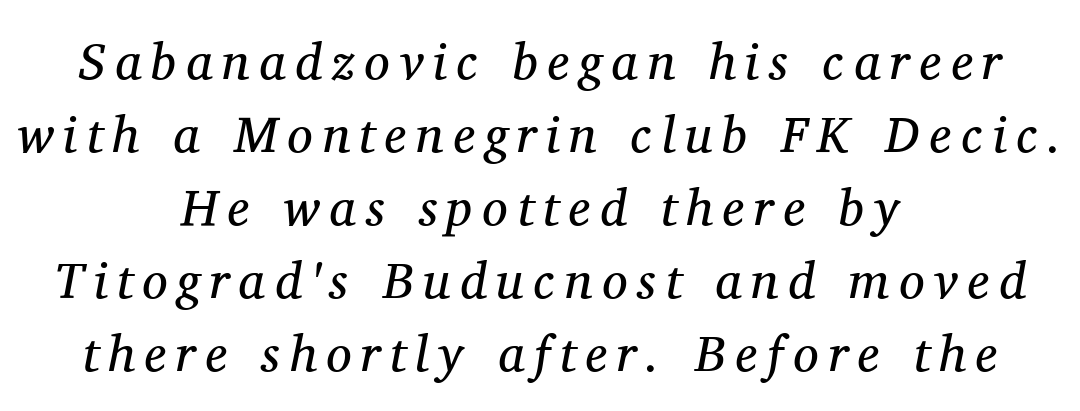
Q: Is the text bold? A: No.
Q: Is the text italic (slanted)? A: Yes, it leans right by about 11 degrees.
Q: Is the typeface a serif or a sans-serif typeface? A: Serif.
Q: Is the text underlined? A: No.
Q: How is the paragraph aligned? A: Centered.
Q: Is the spacing between lines tight, normal or loose? A: Normal.
Q: Width (condensed, normal, or wide)? A: Normal.
Q: Stroke contrast? A: Medium.
Q: x-height? A: Medium.
Q: Monospaced? A: No.
